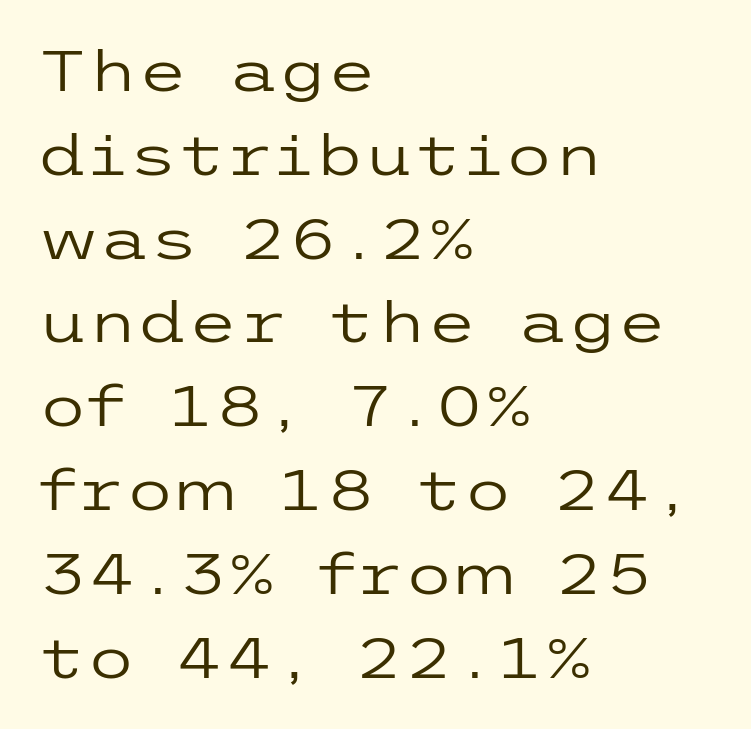
The image shows 57 px regular-weight, wide sans-serif type, upright; set left-aligned, normal line spacing (1.47x), normal letter spacing, not underlined; low stroke contrast and a medium x-height.
